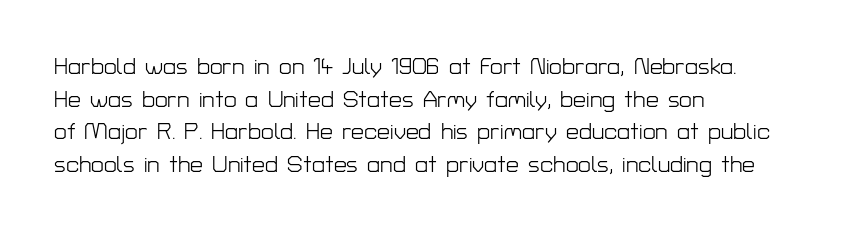
Q: Is the text bold? A: No.
Q: Is the text italic (slanted)? A: No, it is upright.
Q: Is the text underlined? A: No.
Q: How is the paragraph aligned? A: Left-aligned.
Q: Is the spacing between letters normal or unusually wide? A: Normal.
Q: Is the spacing between lines tight, normal or loose? A: Normal.
